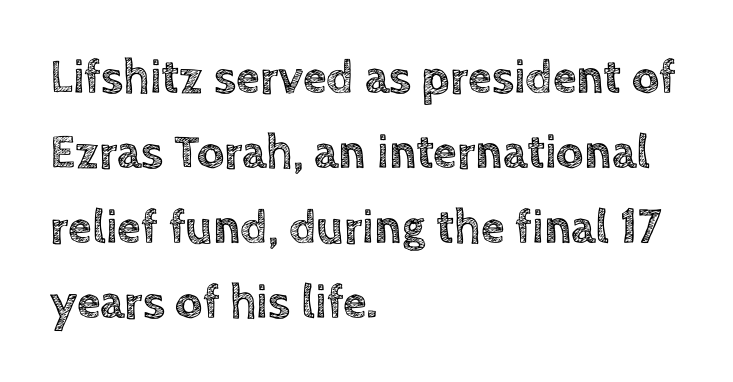
{"italic": "no", "width": "normal", "x_height": "large", "monospaced": "no", "underline": "no", "align": "left", "line_spacing": "normal", "line_spacing_ratio": 1.56, "letter_spacing": "normal", "letter_spacing_em": 0.0, "glyph_px": 48}
